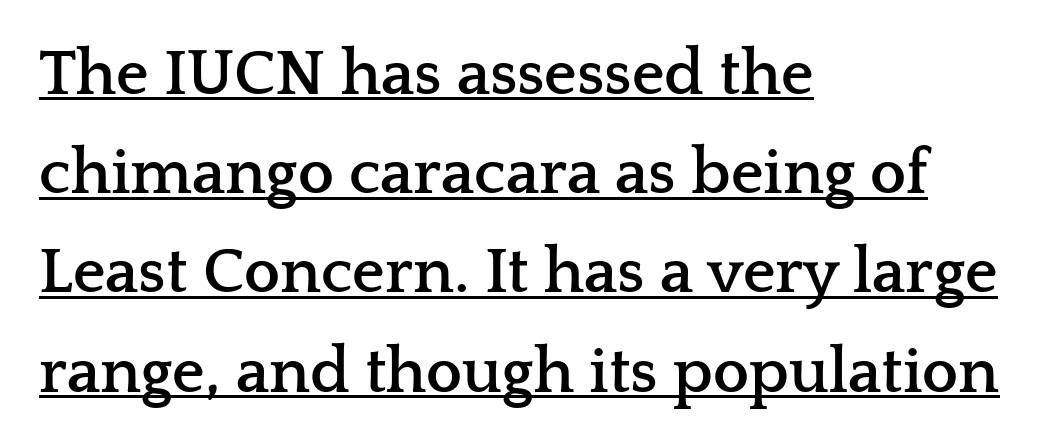
The image shows 64 px semibold, wide serif type, upright; set left-aligned, normal line spacing (1.55x), normal letter spacing, underlined; low stroke contrast and a medium x-height.
